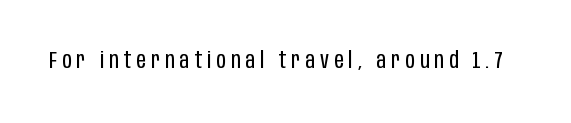
The foot of each line stays bare and open. Spacing between characters has been opened up far beyond the box default. Ink coverage per letter is moderate at most. You can tell it's not italic because the verticals are truly vertical.
